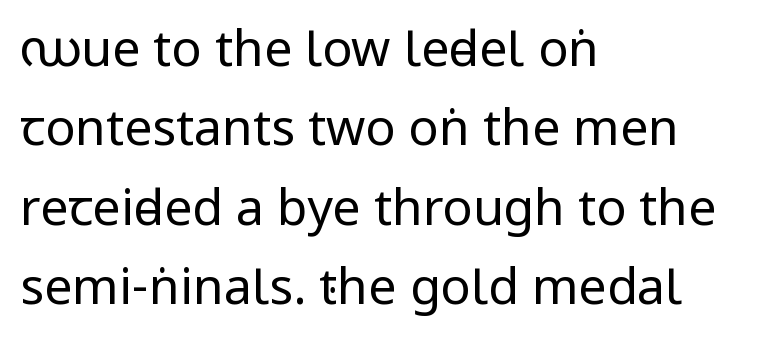
The image shows 50 px regular-weight, condensed sans-serif type, upright; set left-aligned, normal line spacing (1.59x), normal letter spacing, not underlined; low stroke contrast.
